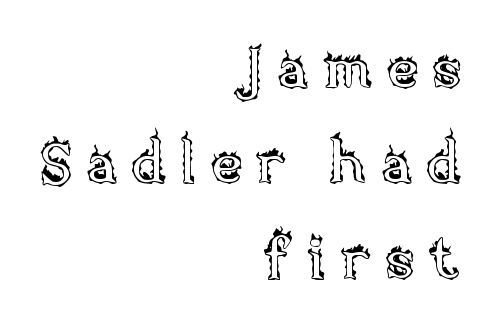
The image shows 60 px text type, upright; set right-aligned, normal line spacing (1.59x), unusually wide letter spacing (+0.23 em), not underlined; a large x-height.
